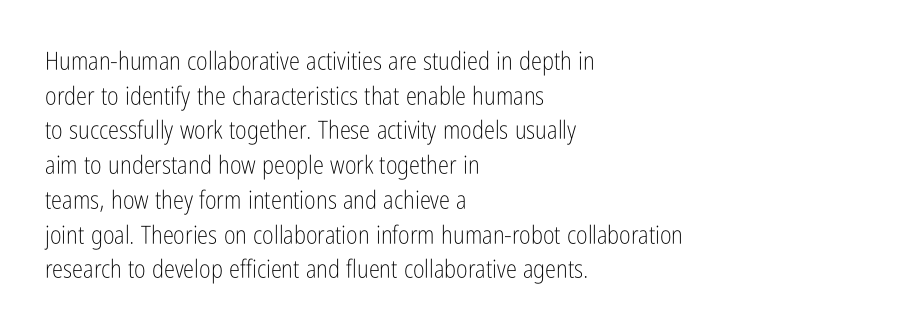
The letters stand straight up with perfectly vertical stems. The typesetter chose a ragged-right arrangement here. What's the leading like? Ordinary, nothing unusual. Nothing unusual about the tracking: characters are spaced as the font intends. Is the stroke heavy? The answer is a plain regular-or-lighter.
